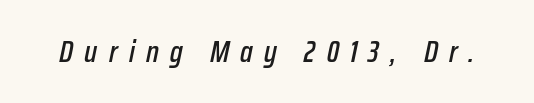
Q: Is the text italic (slanted)? A: Yes, it leans right by about 12 degrees.
Q: Is the text underlined? A: No.
Q: Is the spacing between letters normal or unusually wide? A: Unusually wide.
Q: Width (condensed, normal, or wide)? A: Condensed.
Q: Stroke contrast? A: Low.
Q: x-height? A: Medium.
Q: Monospaced? A: No.
